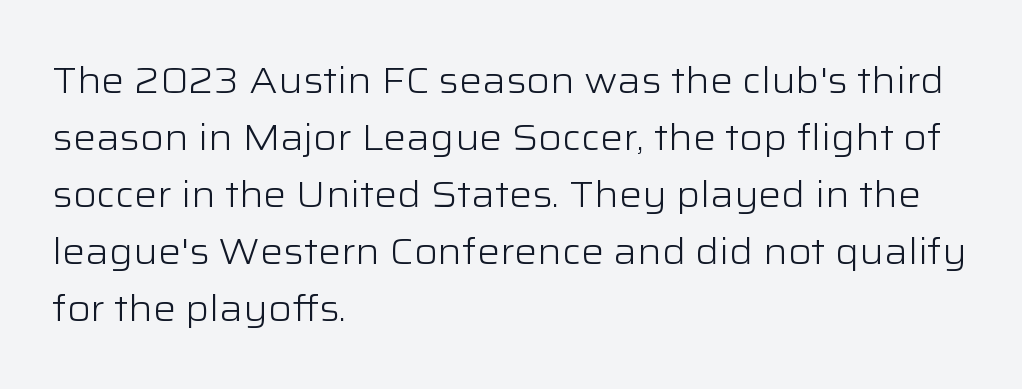
The image shows 36 px light, wide sans-serif type, upright; set left-aligned, normal line spacing (1.58x), normal letter spacing, not underlined; low stroke contrast and a medium x-height.
